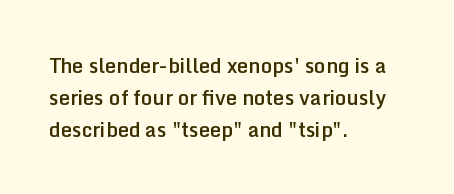
Q: Is the text bold? A: Semi-bold.
Q: Is the text italic (slanted)? A: No, it is upright.
Q: Is the text underlined? A: No.
Q: How is the paragraph aligned? A: Left-aligned.
Q: Is the spacing between letters normal or unusually wide? A: Normal.
Q: Is the spacing between lines tight, normal or loose? A: Normal.
